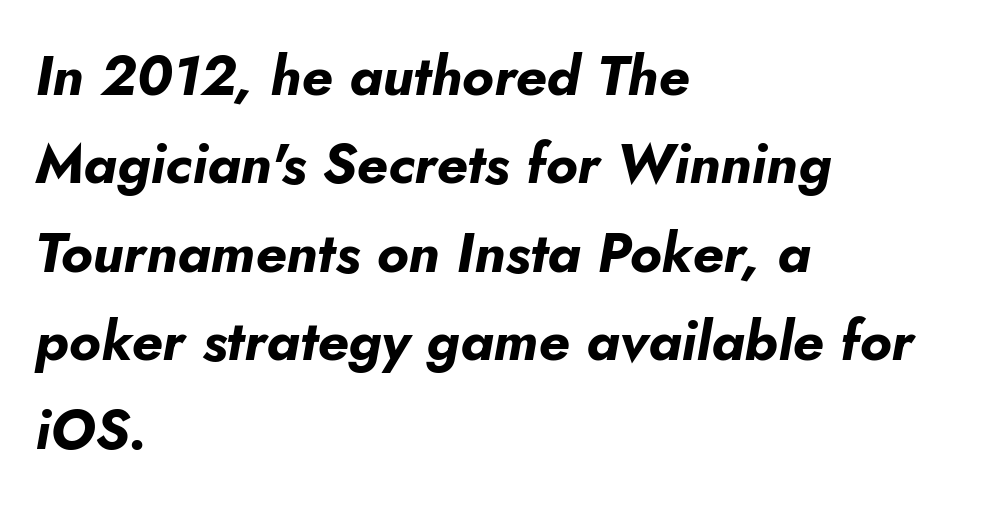
The image shows 56 px bold type, italic (leaning right); set left-aligned, normal line spacing (1.58x), normal letter spacing, not underlined; low stroke contrast and a small x-height.
